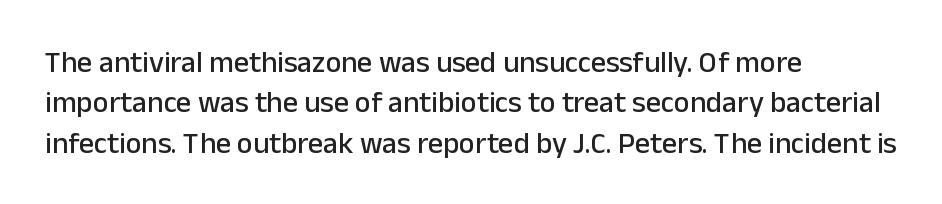
The image shows 30 px sans-serif type, upright; set left-aligned, normal line spacing (1.35x), normal letter spacing, not underlined; low stroke contrast and a medium x-height.
